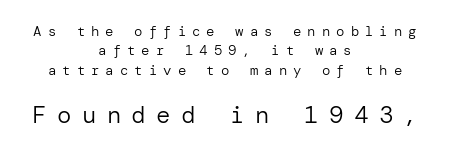
{"italic": "no", "bold": "no", "underline": "no", "align": "center", "line_spacing": "normal", "line_spacing_ratio": 1.38, "letter_spacing": "wide", "letter_spacing_em": 0.43, "larger_block": "second", "size_ratio": 1.71, "glyph_px": 24}
